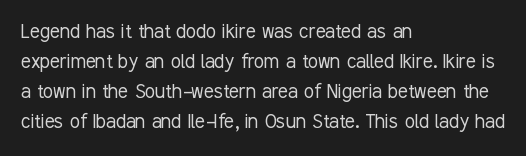
Q: Is the text bold? A: No.
Q: Is the text italic (slanted)? A: No, it is upright.
Q: Is the text underlined? A: No.
Q: How is the paragraph aligned? A: Left-aligned.
Q: Is the spacing between letters normal or unusually wide? A: Normal.
Q: Is the spacing between lines tight, normal or loose? A: Normal.
